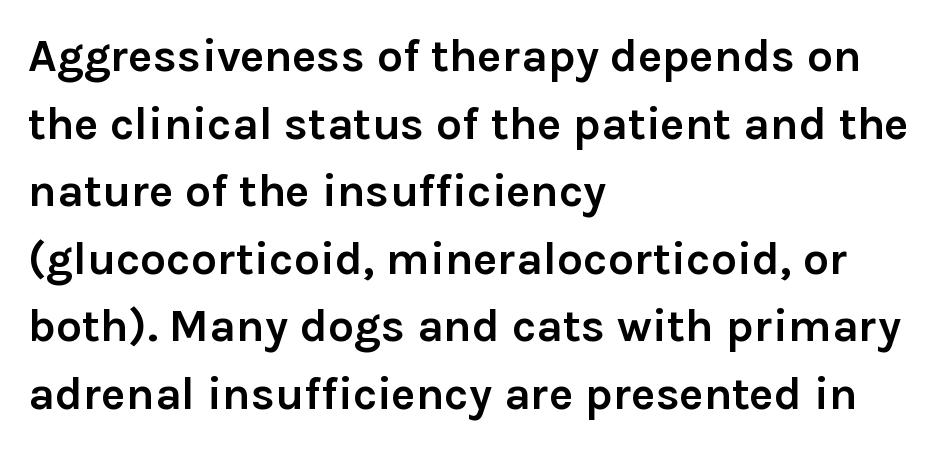
The image shows 46 px semibold sans-serif type, upright; set left-aligned, normal line spacing (1.47x), normal letter spacing, not underlined; a medium x-height.
